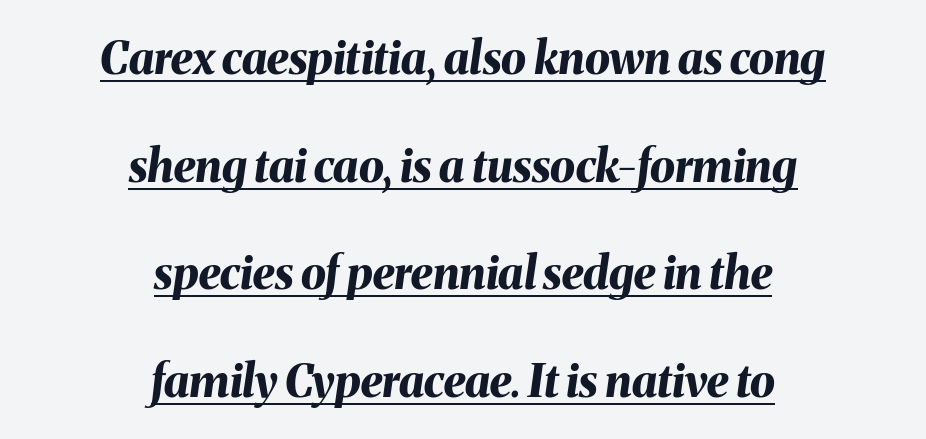
The image shows 45 px bold type, italic (leaning right); set centered, loose line spacing (2.39x), normal letter spacing, underlined; medium stroke contrast and a medium x-height.
